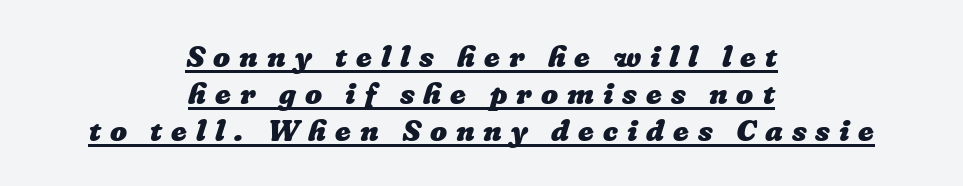
Q: Is the text bold? A: Yes.
Q: Is the text underlined? A: Yes.
Q: How is the paragraph aligned? A: Centered.
Q: Is the spacing between letters normal or unusually wide? A: Unusually wide.
Q: Width (condensed, normal, or wide)? A: Normal.
Q: Stroke contrast? A: Low.
Q: x-height? A: Medium.
Q: Monospaced? A: No.
